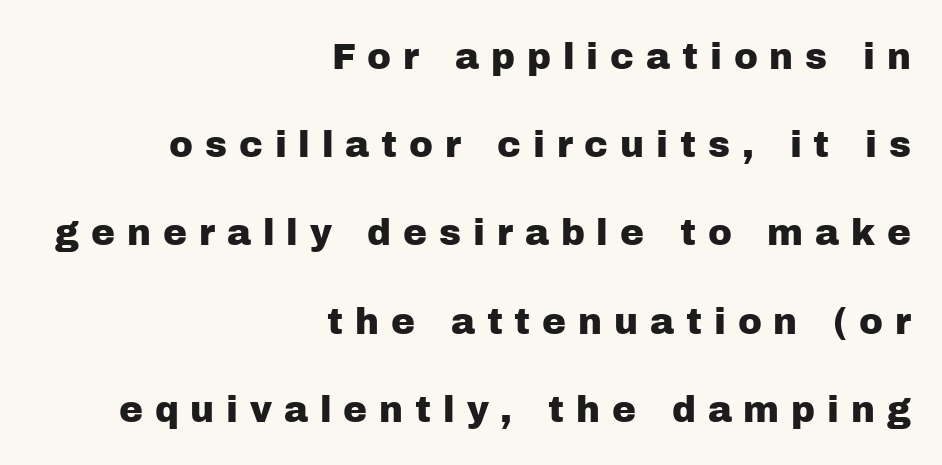
{"serif": "no", "italic": "no", "width": "normal", "stroke_contrast": "low", "x_height": "medium", "monospaced": "no", "underline": "no", "align": "right", "line_spacing": "loose", "line_spacing_ratio": 2.45, "letter_spacing": "wide", "letter_spacing_em": 0.33, "glyph_px": 36}
